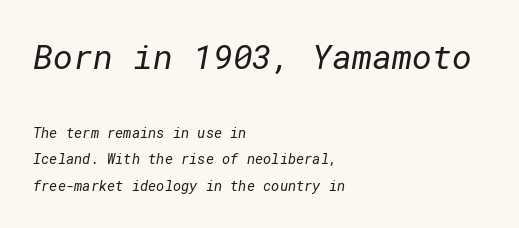
{"serif": "no", "bold": "no", "weight": "regular", "width": "normal", "stroke_contrast": "low", "x_height": "medium", "underline": "no", "align": "left", "line_spacing_ratio": 1.86, "letter_spacing": "normal", "letter_spacing_em": 0.0, "larger_block": "first", "size_ratio": 2.43, "glyph_px": 34}
